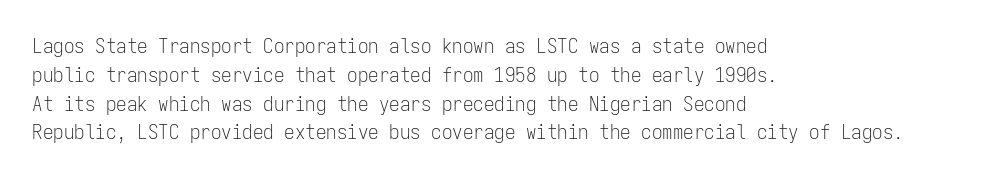
{"italic": "no", "bold": "no", "underline": "no", "align": "left", "line_spacing": "normal", "line_spacing_ratio": 1.37, "letter_spacing": "normal", "letter_spacing_em": 0.0, "glyph_px": 21}
